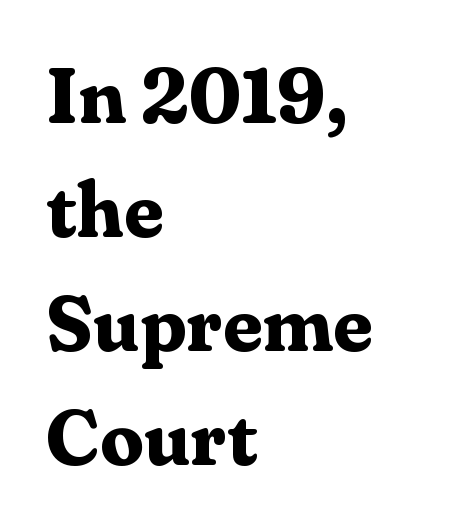
Q: Is the text bold? A: Yes.
Q: Is the text italic (slanted)? A: No, it is upright.
Q: Is the typeface a serif or a sans-serif typeface? A: Serif.
Q: Is the text underlined? A: No.
Q: How is the paragraph aligned? A: Left-aligned.
Q: Is the spacing between letters normal or unusually wide? A: Normal.
Q: Is the spacing between lines tight, normal or loose? A: Normal.
Q: Width (condensed, normal, or wide)? A: Normal.
Q: Stroke contrast? A: Medium.
Q: x-height? A: Medium.
Q: Monospaced? A: No.
